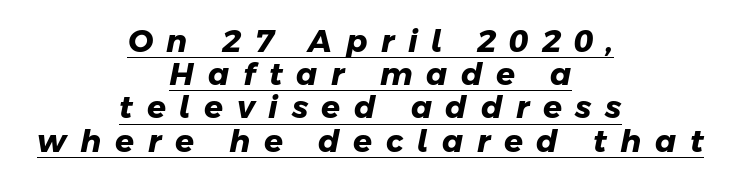
Q: Is the text bold? A: Yes.
Q: Is the typeface a serif or a sans-serif typeface? A: Sans-serif.
Q: Is the text underlined? A: Yes.
Q: How is the paragraph aligned? A: Centered.
Q: Is the spacing between letters normal or unusually wide? A: Unusually wide.
Q: Is the spacing between lines tight, normal or loose? A: Tight.
Q: Width (condensed, normal, or wide)? A: Normal.
Q: Stroke contrast? A: Low.
Q: x-height? A: Medium.
Q: Monospaced? A: No.
